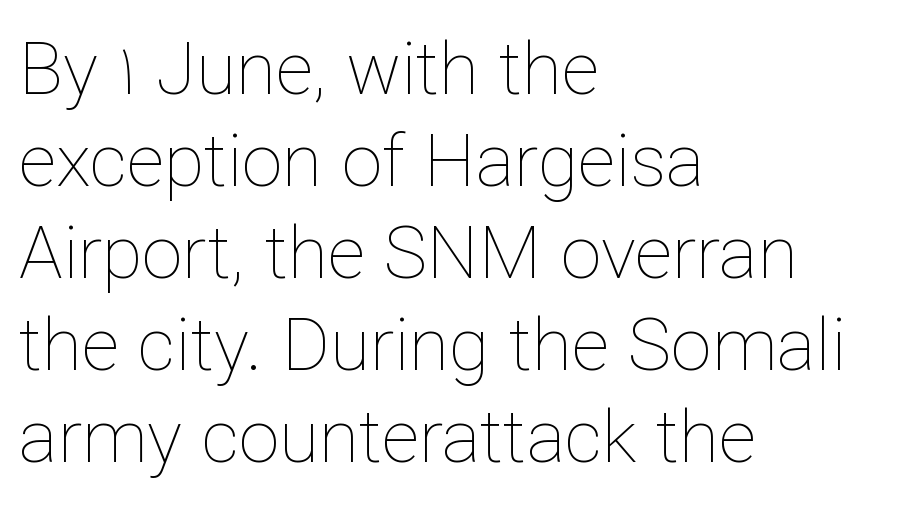
{"italic": "no", "bold": "no", "weight": "thin", "width": "normal", "stroke_contrast": "low", "x_height": "medium", "monospaced": "no", "underline": "no", "align": "left", "line_spacing": "normal", "line_spacing_ratio": 1.26, "letter_spacing": "normal", "letter_spacing_em": 0.0, "glyph_px": 73}
